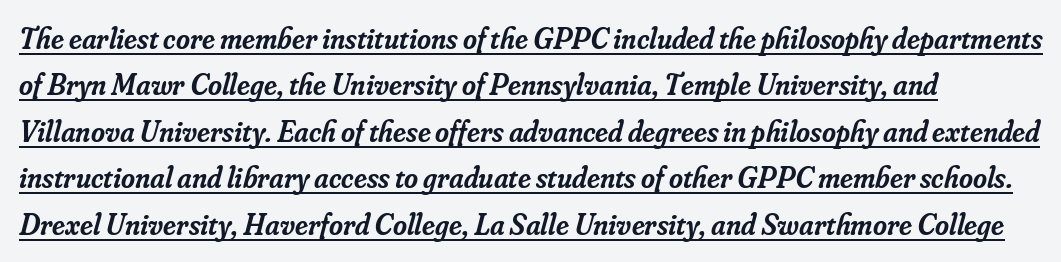
Q: Is the text bold? A: Semi-bold.
Q: Is the text italic (slanted)? A: Yes, it leans right by about 16 degrees.
Q: Is the typeface a serif or a sans-serif typeface? A: Serif.
Q: Is the text underlined? A: Yes.
Q: How is the paragraph aligned? A: Left-aligned.
Q: Is the spacing between letters normal or unusually wide? A: Normal.
Q: Is the spacing between lines tight, normal or loose? A: Normal.
Q: Width (condensed, normal, or wide)? A: Normal.
Q: Stroke contrast? A: Low.
Q: x-height? A: Small.
Q: Monospaced? A: No.
